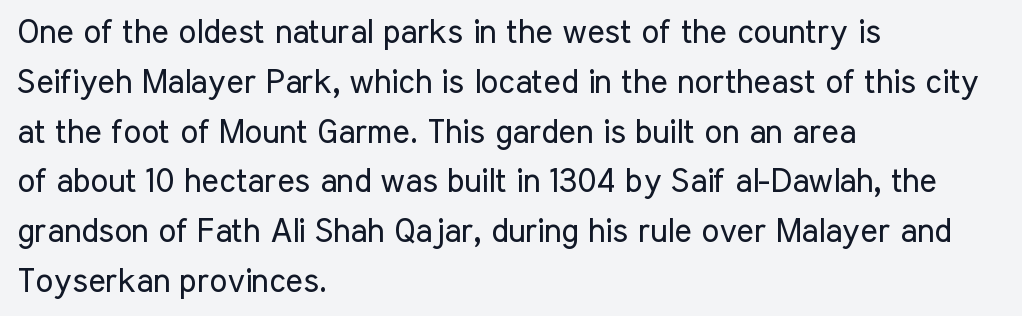
{"serif": "no", "italic": "no", "bold": "no", "weight": "regular", "width": "condensed", "stroke_contrast": "low", "x_height": "medium", "monospaced": "no", "underline": "no", "align": "left", "line_spacing": "normal", "line_spacing_ratio": 1.51, "letter_spacing": "normal", "letter_spacing_em": 0.0, "glyph_px": 33}
